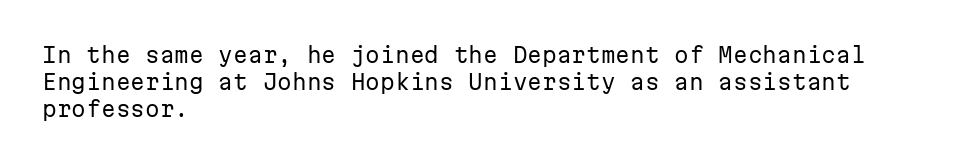
Q: Is the text bold? A: No.
Q: Is the text italic (slanted)? A: No, it is upright.
Q: Is the text underlined? A: No.
Q: How is the paragraph aligned? A: Left-aligned.
Q: Is the spacing between letters normal or unusually wide? A: Normal.
Q: Is the spacing between lines tight, normal or loose? A: Normal.
